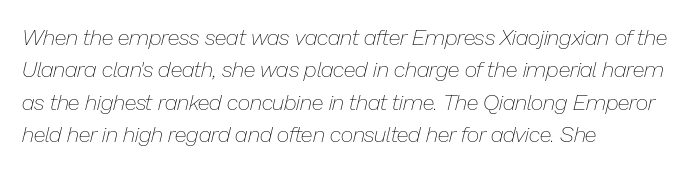
{"italic": "yes", "lean": "right", "slant_degrees": 13, "bold": "no", "underline": "no", "align": "left", "line_spacing": "normal", "line_spacing_ratio": 1.47, "letter_spacing": "normal", "letter_spacing_em": 0.0, "glyph_px": 22}
